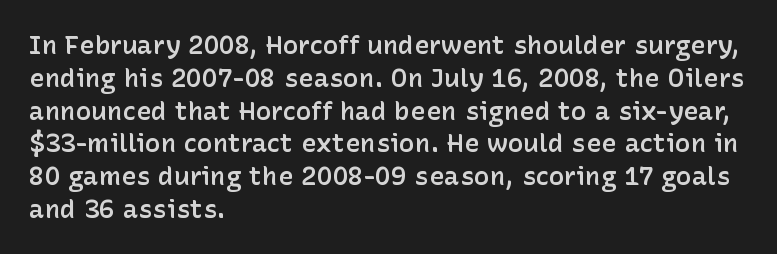
{"italic": "no", "bold": "semi", "underline": "no", "align": "left", "line_spacing": "normal", "line_spacing_ratio": 1.26, "letter_spacing": "normal", "letter_spacing_em": 0.0, "glyph_px": 26}
